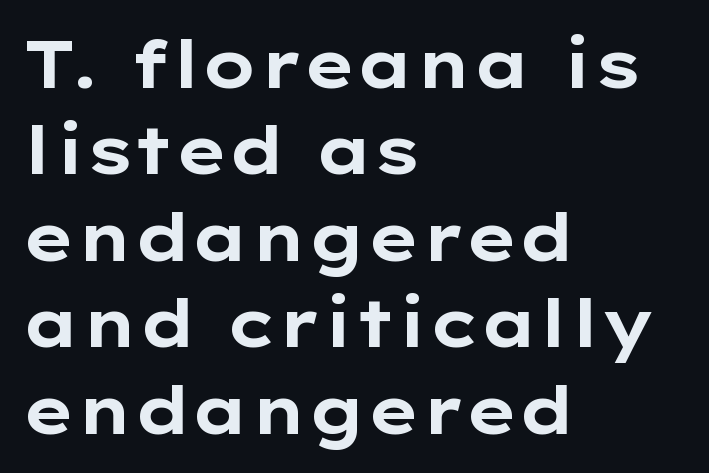
The foot of each line stays bare and open. Note the varied advance widths — an 'i' is clearly narrower than an 'm'. This is roman type, the default non-slanted kind. There is no visible air inserted between adjacent glyphs. Type style note: lacks serifs. All the whitespace from short lines collects on the right.
